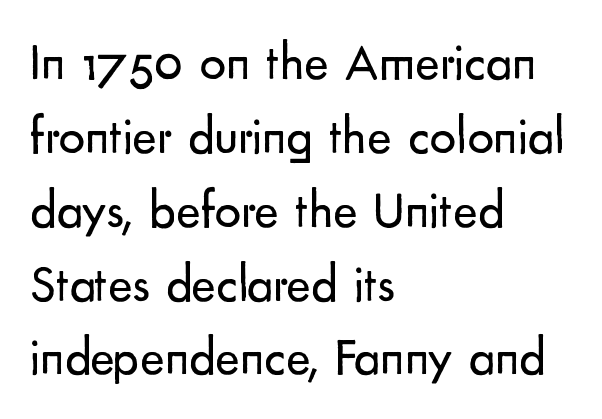
{"serif": "no", "italic": "no", "bold": "no", "weight": "regular", "width": "normal", "stroke_contrast": "low", "x_height": "small", "monospaced": "no", "underline": "no", "align": "left", "line_spacing": "normal", "line_spacing_ratio": 1.42, "letter_spacing": "normal", "letter_spacing_em": 0.0, "glyph_px": 52}
